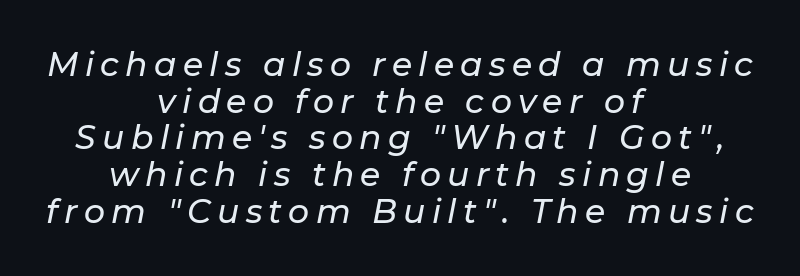
The letters advance in unequal steps, a hallmark of proportional type. The glyphs are unaccompanied by any horizontal stroke below them. Vertically, the passage feels compressed, each row crowding the next. Reading down the block, each line starts at a different indent, mirrored at its end. A typesetter would mark this as italic.
